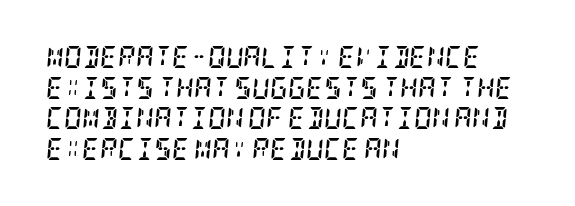
Q: Is the text bold? A: Yes.
Q: Is the text italic (slanted)? A: Yes, it leans right by about 5 degrees.
Q: Is the text underlined? A: No.
Q: How is the paragraph aligned? A: Left-aligned.
Q: Is the spacing between letters normal or unusually wide? A: Normal.
Q: Is the spacing between lines tight, normal or loose? A: Normal.
